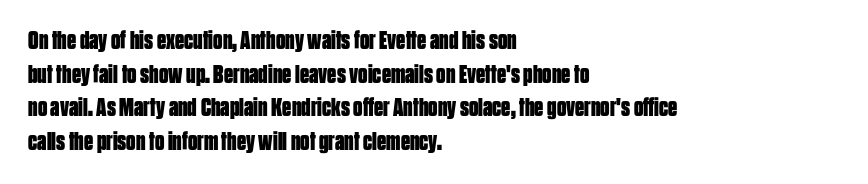
The image shows 26 px bold type, upright; set left-aligned, normal line spacing (1.29x), normal letter spacing, not underlined.
